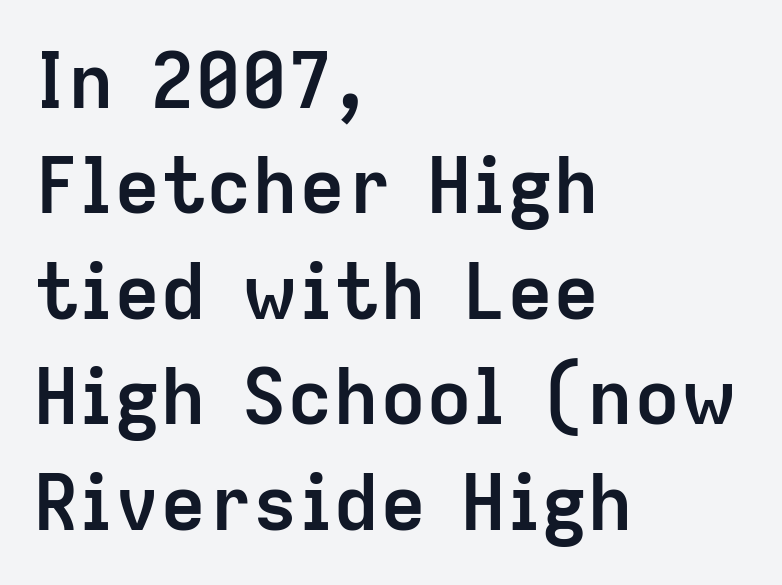
Every character sits straight up, as roman type does. Each letter keeps its own natural width here, so spacing adapts to shape. One glance says typical: line gaps are just what's usual. Look at the tracking — it's just the regular setting, nothing added.
